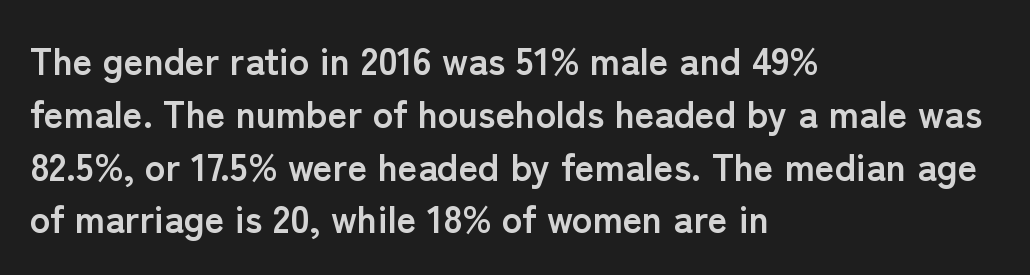
Q: Is the text bold? A: Yes.
Q: Is the text italic (slanted)? A: No, it is upright.
Q: Is the typeface a serif or a sans-serif typeface? A: Sans-serif.
Q: Is the text underlined? A: No.
Q: How is the paragraph aligned? A: Left-aligned.
Q: Is the spacing between letters normal or unusually wide? A: Normal.
Q: Is the spacing between lines tight, normal or loose? A: Normal.
Q: Width (condensed, normal, or wide)? A: Normal.
Q: Stroke contrast? A: Low.
Q: x-height? A: Medium.
Q: Monospaced? A: No.
